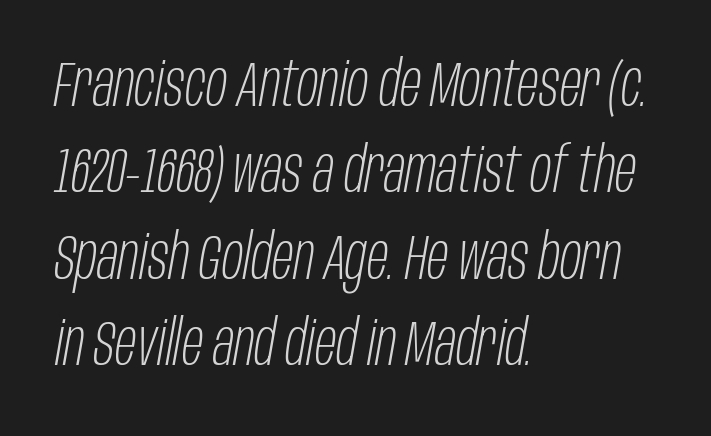
{"italic": "yes", "lean": "right", "slant_degrees": 10, "bold": "no", "weight": "light", "width": "condensed", "stroke_contrast": "low", "x_height": "large", "monospaced": "no", "underline": "no", "align": "left", "line_spacing": "normal", "line_spacing_ratio": 1.37, "letter_spacing": "normal", "letter_spacing_em": 0.0, "glyph_px": 63}
